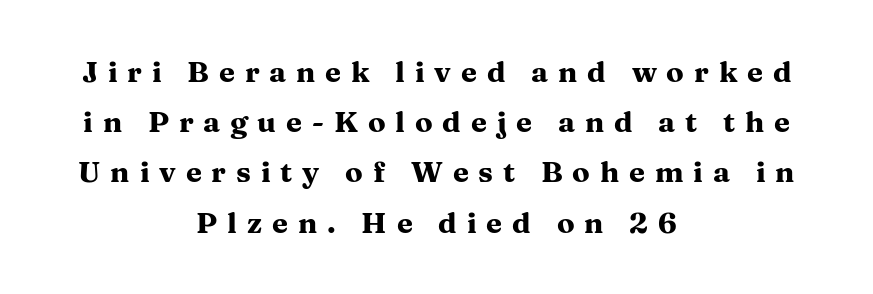
Each glyph is drawn with heavy, bold strokes. The tracking jumps out immediately: characters are airy and widely separated. Letters rest on an invisible, unmarked baseline. It's the straight-up-and-down kind of type. Think of a printed novel: that variable character pitch is what you see here. Casual observation: everything's sitting right in the middle.
